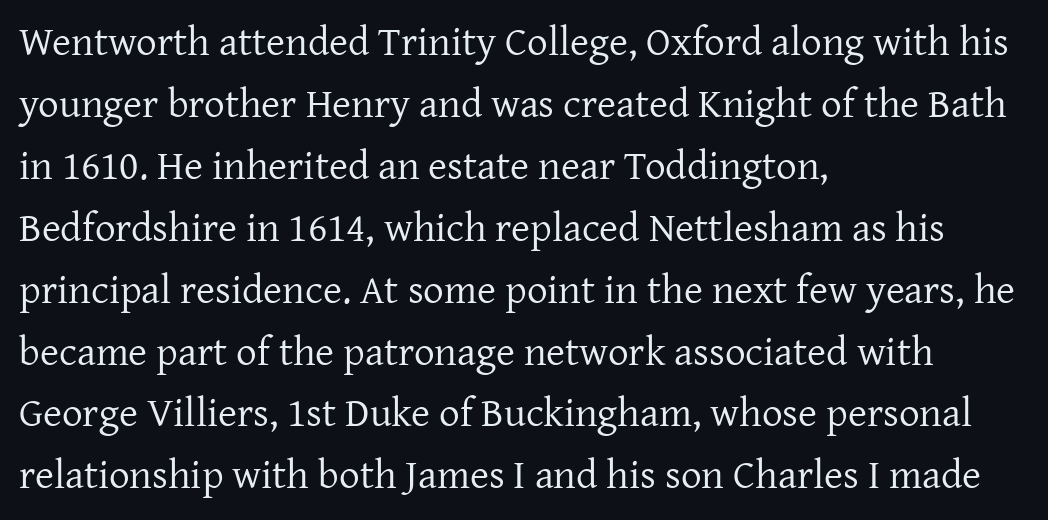
The image shows 41 px regular-weight serif type, upright; set left-aligned, normal line spacing (1.51x), normal letter spacing, not underlined; low stroke contrast and a medium x-height.
